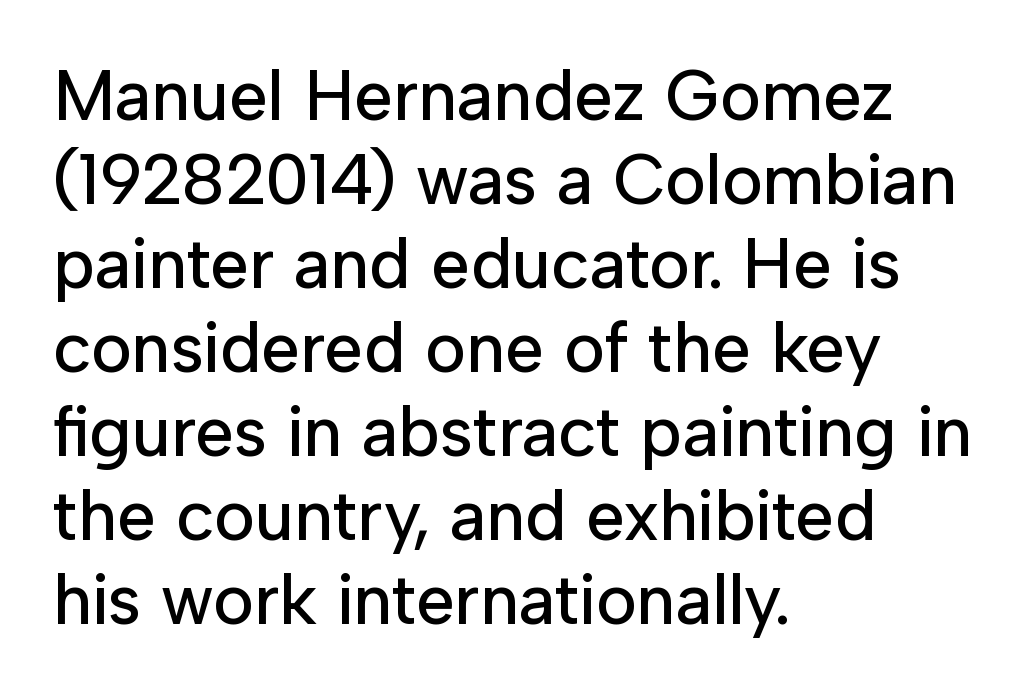
Q: Is the text italic (slanted)? A: No, it is upright.
Q: Is the typeface a serif or a sans-serif typeface? A: Sans-serif.
Q: Is the text underlined? A: No.
Q: How is the paragraph aligned? A: Left-aligned.
Q: Is the spacing between letters normal or unusually wide? A: Normal.
Q: Width (condensed, normal, or wide)? A: Normal.
Q: Stroke contrast? A: Low.
Q: x-height? A: Medium.
Q: Monospaced? A: No.
